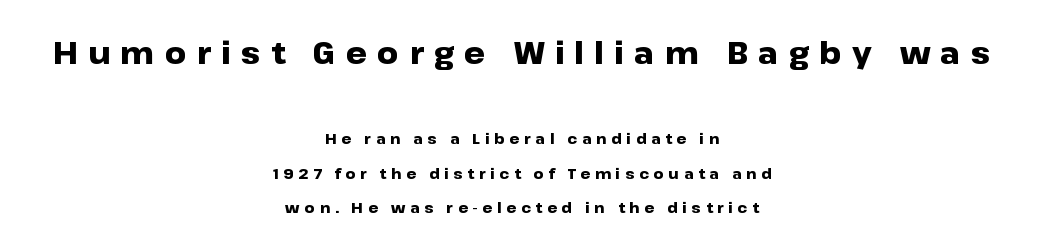
Q: Is the text bold? A: Yes.
Q: Is the text italic (slanted)? A: No, it is upright.
Q: Is the typeface a serif or a sans-serif typeface? A: Sans-serif.
Q: Is the text underlined? A: No.
Q: How is the paragraph aligned? A: Centered.
Q: Is the spacing between letters normal or unusually wide? A: Unusually wide.
Q: Is the spacing between lines tight, normal or loose? A: Loose.
Q: Which block of text is set in a larger size, the first (top) or the second (bottom)? A: The first (top) one.
Q: Width (condensed, normal, or wide)? A: Wide.
Q: Stroke contrast? A: Low.
Q: x-height? A: Medium.
Q: Monospaced? A: No.
